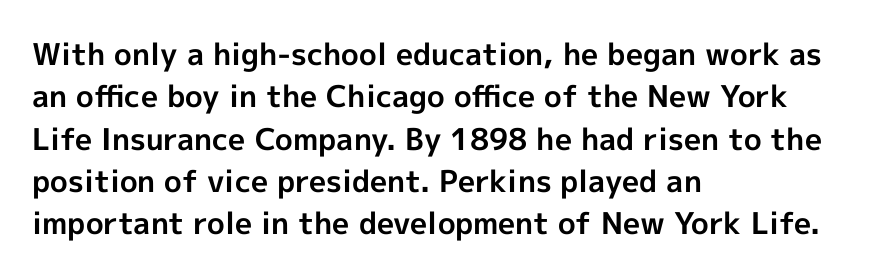
{"serif": "no", "italic": "no", "bold": "yes", "weight": "bold", "width": "normal", "x_height": "medium", "monospaced": "no", "underline": "no", "align": "left", "line_spacing": "normal", "line_spacing_ratio": 1.41, "letter_spacing": "normal", "letter_spacing_em": 0.0, "glyph_px": 30}
